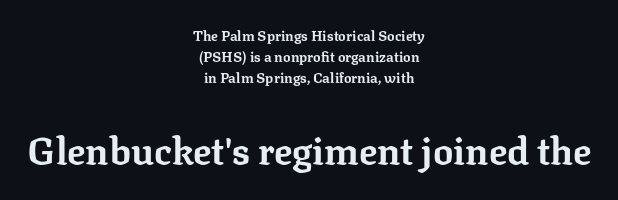
The image shows 38 px bold serif type, upright; set centered, normal line spacing (1.51x), normal letter spacing, not underlined; the second (bottom) block is 2.71x larger; low stroke contrast and a medium x-height.
